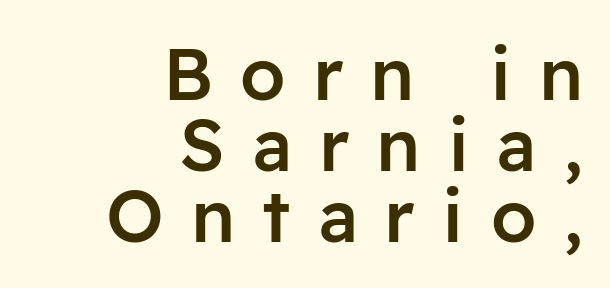
Q: Is the text bold? A: Semi-bold.
Q: Is the text italic (slanted)? A: No, it is upright.
Q: Is the typeface a serif or a sans-serif typeface? A: Sans-serif.
Q: Is the text underlined? A: No.
Q: How is the paragraph aligned? A: Right-aligned.
Q: Is the spacing between letters normal or unusually wide? A: Unusually wide.
Q: Is the spacing between lines tight, normal or loose? A: Tight.
Q: Width (condensed, normal, or wide)? A: Normal.
Q: Stroke contrast? A: Low.
Q: x-height? A: Medium.
Q: Monospaced? A: No.
